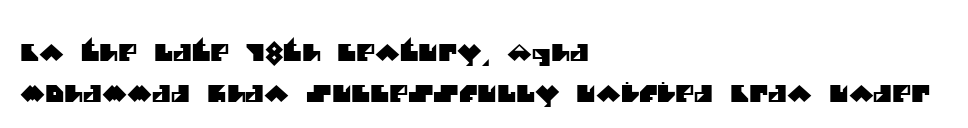
The text block is weighted toward the left margin, trailing off unevenly rightward. Glyph-to-glyph distance matches everyday printed text. Beneath every word, the page is bare.
